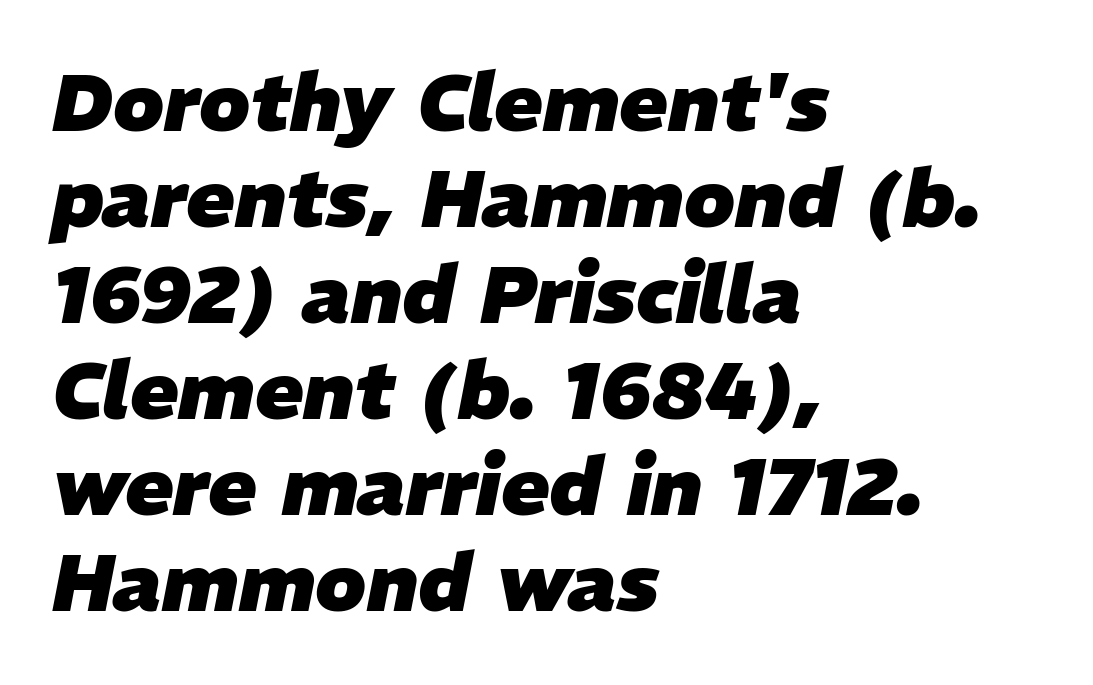
{"italic": "yes", "lean": "right", "slant_degrees": 11, "bold": "yes", "weight": "heavy", "width": "normal", "stroke_contrast": "low", "x_height": "medium", "monospaced": "no", "underline": "no", "align": "left", "line_spacing_ratio": 1.2, "letter_spacing": "normal", "letter_spacing_em": 0.0, "glyph_px": 80}
